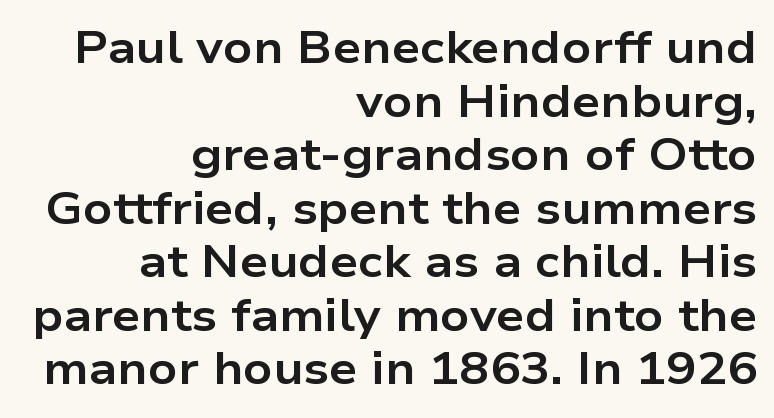
Q: Is the text bold? A: Yes.
Q: Is the text italic (slanted)? A: No, it is upright.
Q: Is the typeface a serif or a sans-serif typeface? A: Sans-serif.
Q: Is the text underlined? A: No.
Q: How is the paragraph aligned? A: Right-aligned.
Q: Is the spacing between letters normal or unusually wide? A: Normal.
Q: Width (condensed, normal, or wide)? A: Wide.
Q: Stroke contrast? A: Low.
Q: x-height? A: Medium.
Q: Monospaced? A: No.
